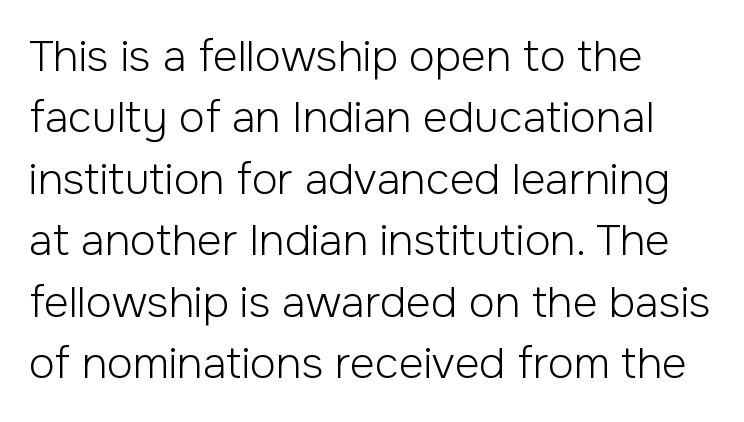
Q: Is the text bold? A: No.
Q: Is the text italic (slanted)? A: No, it is upright.
Q: Is the typeface a serif or a sans-serif typeface? A: Sans-serif.
Q: Is the text underlined? A: No.
Q: How is the paragraph aligned? A: Left-aligned.
Q: Is the spacing between letters normal or unusually wide? A: Normal.
Q: Is the spacing between lines tight, normal or loose? A: Normal.
Q: Width (condensed, normal, or wide)? A: Normal.
Q: Stroke contrast? A: Low.
Q: x-height? A: Medium.
Q: Monospaced? A: No.
